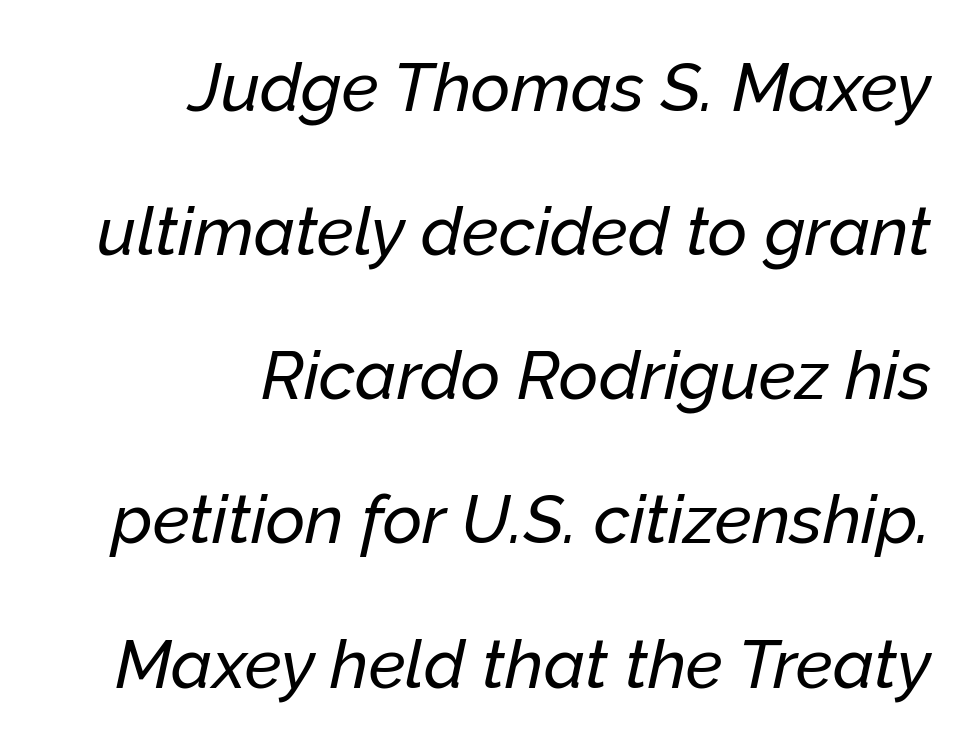
Q: Is the text italic (slanted)? A: Yes, it leans right by about 12 degrees.
Q: Is the text underlined? A: No.
Q: How is the paragraph aligned? A: Right-aligned.
Q: Is the spacing between letters normal or unusually wide? A: Normal.
Q: Is the spacing between lines tight, normal or loose? A: Loose.
Q: Width (condensed, normal, or wide)? A: Normal.
Q: Stroke contrast? A: Low.
Q: x-height? A: Medium.
Q: Monospaced? A: No.
